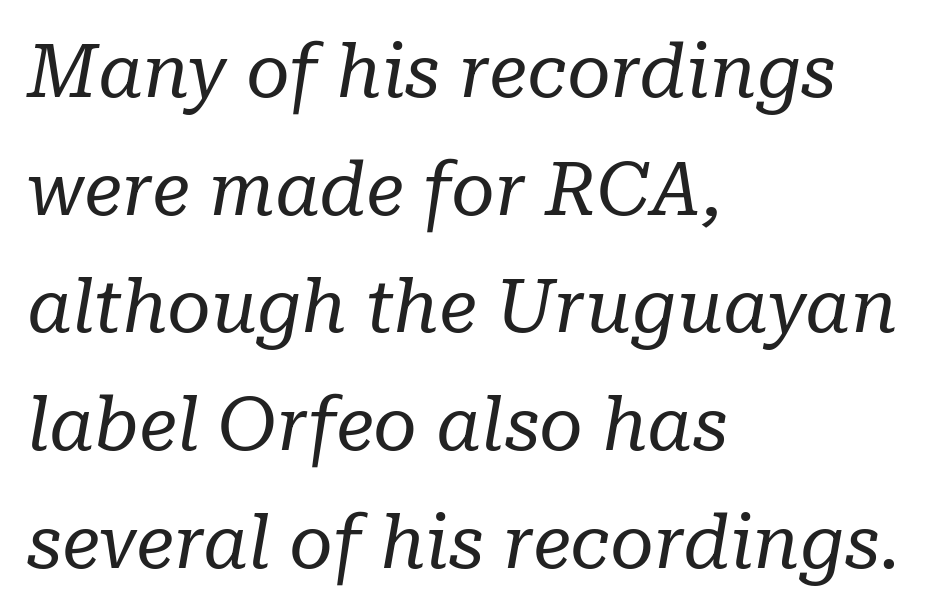
Note: serifs present on the glyphs. Reading down the block, your eye returns to a fixed left position each line. The face used here is proportionally spaced, like ordinary book or web type. The font is comparable to plain body text, perhaps lighter.
